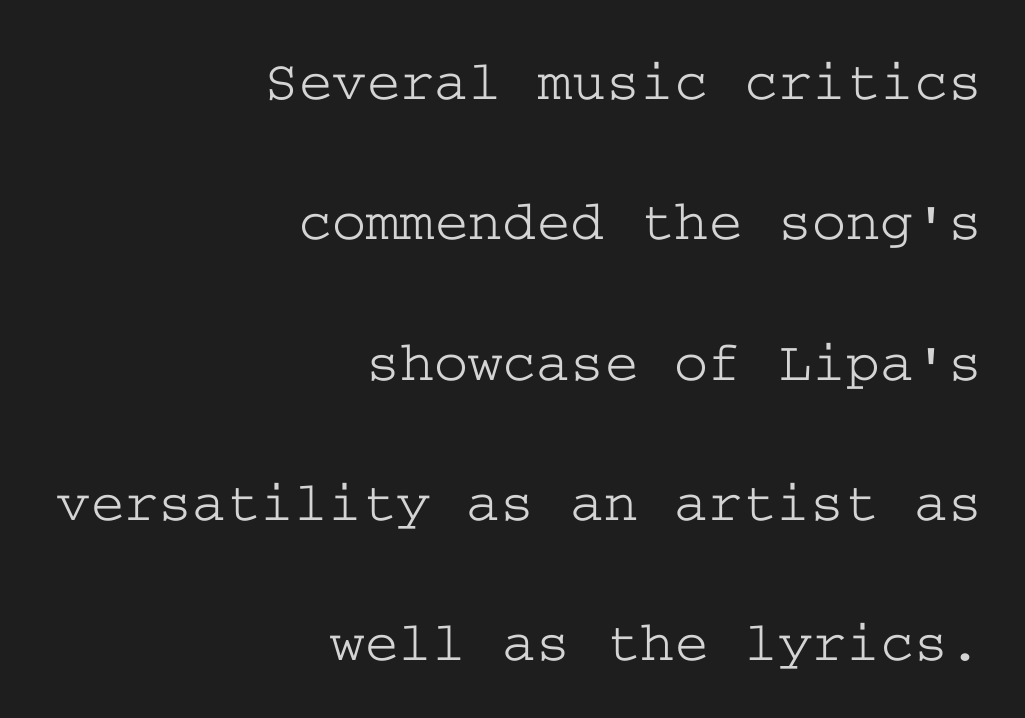
Q: Is the text italic (slanted)? A: No, it is upright.
Q: Is the typeface a serif or a sans-serif typeface? A: Serif.
Q: Is the text underlined? A: No.
Q: How is the paragraph aligned? A: Right-aligned.
Q: Is the spacing between letters normal or unusually wide? A: Normal.
Q: Is the spacing between lines tight, normal or loose? A: Loose.
Q: Width (condensed, normal, or wide)? A: Wide.
Q: Stroke contrast? A: Low.
Q: x-height? A: Medium.
